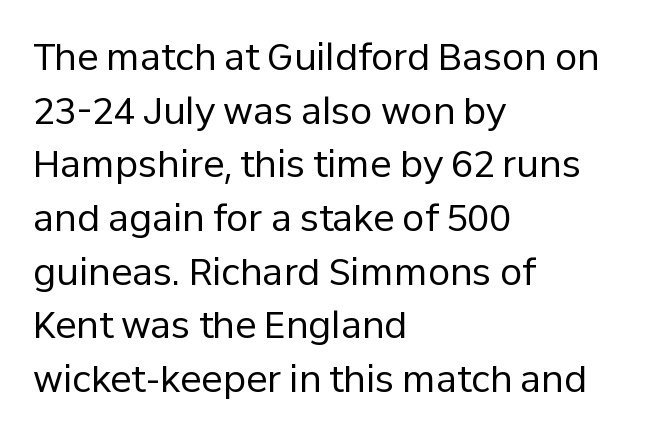
Q: Is the text bold? A: No.
Q: Is the text italic (slanted)? A: No, it is upright.
Q: Is the typeface a serif or a sans-serif typeface? A: Sans-serif.
Q: Is the text underlined? A: No.
Q: How is the paragraph aligned? A: Left-aligned.
Q: Is the spacing between letters normal or unusually wide? A: Normal.
Q: Is the spacing between lines tight, normal or loose? A: Normal.
Q: Width (condensed, normal, or wide)? A: Normal.
Q: Stroke contrast? A: Low.
Q: x-height? A: Medium.
Q: Monospaced? A: No.
